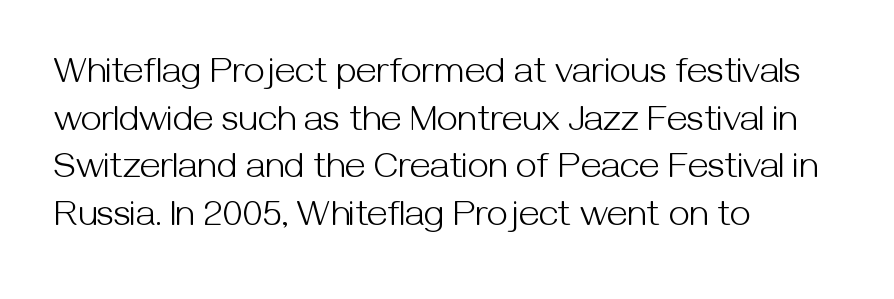
Alignment: flush left. The font is comparable to plain body text, perhaps lighter. A typesetter would mark this as roman, not italic. Honestly, the letter spacing is just normal — you wouldn't notice it. Check where the strokes stop: nothing finishes them off — pure sans.
